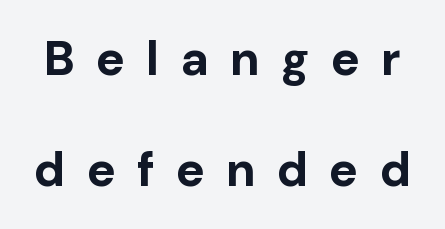
Q: Is the text bold? A: Yes.
Q: Is the text italic (slanted)? A: No, it is upright.
Q: Is the typeface a serif or a sans-serif typeface? A: Sans-serif.
Q: Is the text underlined? A: No.
Q: Is the spacing between letters normal or unusually wide? A: Unusually wide.
Q: Is the spacing between lines tight, normal or loose? A: Loose.
Q: Width (condensed, normal, or wide)? A: Normal.
Q: Stroke contrast? A: Low.
Q: x-height? A: Medium.
Q: Monospaced? A: No.
